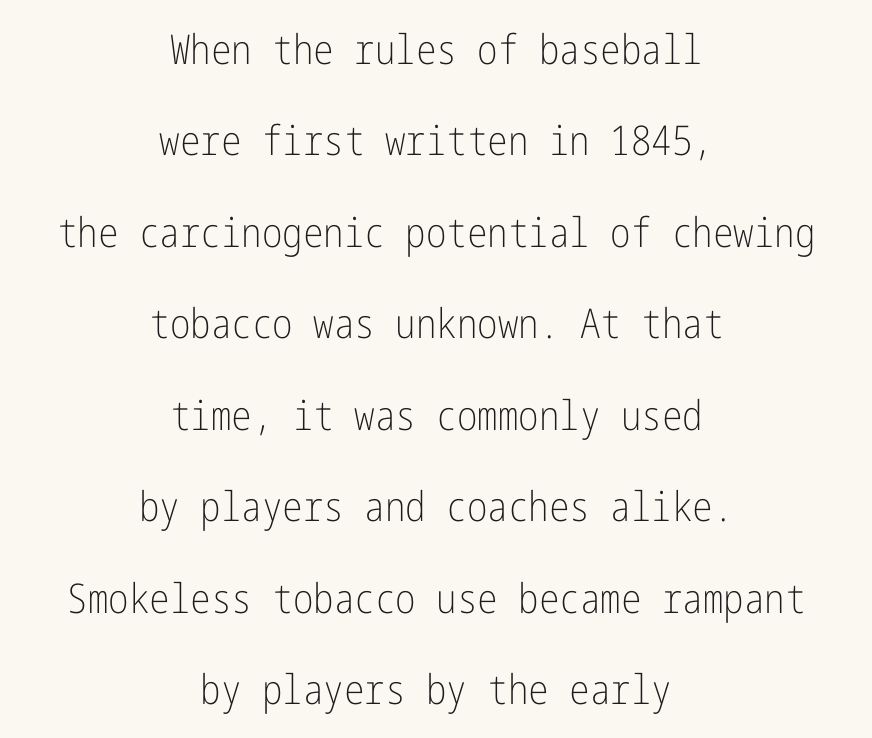
Q: Is the text bold? A: No.
Q: Is the text italic (slanted)? A: No, it is upright.
Q: Is the typeface a serif or a sans-serif typeface? A: Sans-serif.
Q: Is the text underlined? A: No.
Q: How is the paragraph aligned? A: Centered.
Q: Is the spacing between letters normal or unusually wide? A: Normal.
Q: Is the spacing between lines tight, normal or loose? A: Loose.
Q: Width (condensed, normal, or wide)? A: Condensed.
Q: Stroke contrast? A: Low.
Q: x-height? A: Medium.
